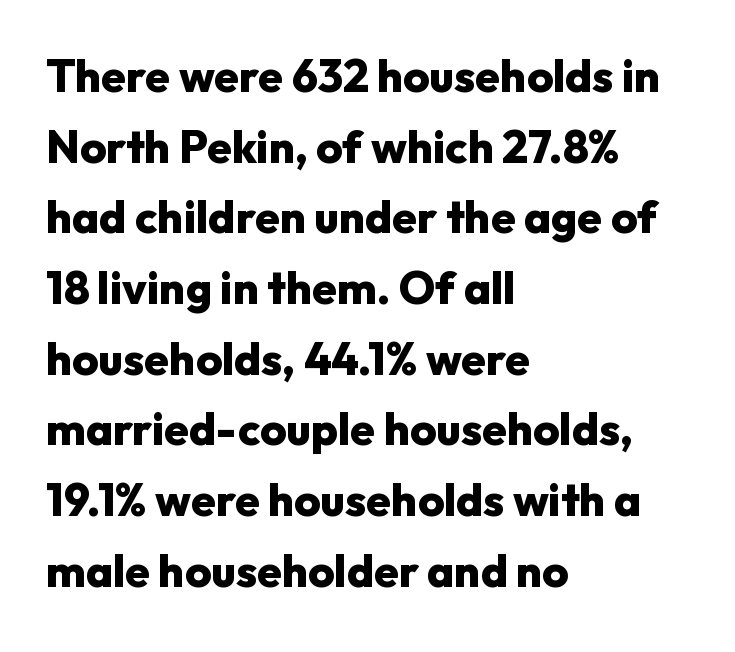
The image shows 45 px heavy sans-serif type, upright; set left-aligned, normal line spacing (1.57x), normal letter spacing, not underlined; low stroke contrast and a medium x-height.
